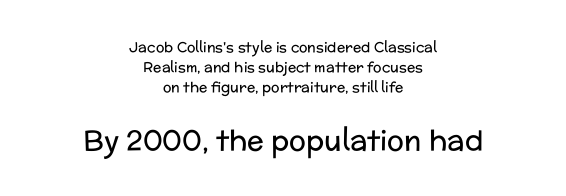
The image shows 28 px regular-weight sans-serif type, upright; set centered, normal line spacing (1.44x), normal letter spacing, not underlined; the second (bottom) block is 2.0x larger; low stroke contrast and a medium x-height.
